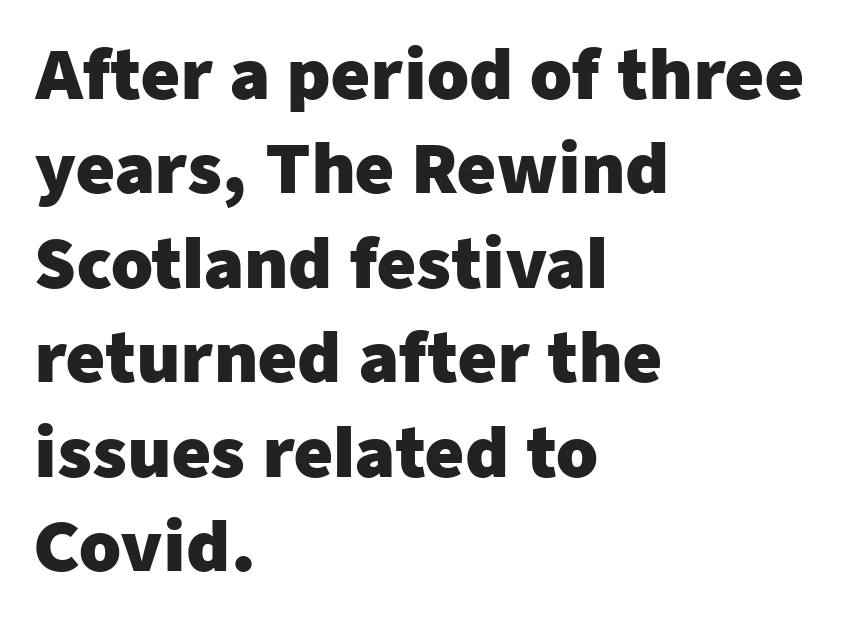
Q: Is the text bold? A: Yes.
Q: Is the text italic (slanted)? A: No, it is upright.
Q: Is the typeface a serif or a sans-serif typeface? A: Sans-serif.
Q: Is the text underlined? A: No.
Q: How is the paragraph aligned? A: Left-aligned.
Q: Is the spacing between letters normal or unusually wide? A: Normal.
Q: Is the spacing between lines tight, normal or loose? A: Normal.
Q: Width (condensed, normal, or wide)? A: Normal.
Q: Stroke contrast? A: Low.
Q: x-height? A: Medium.
Q: Monospaced? A: No.
